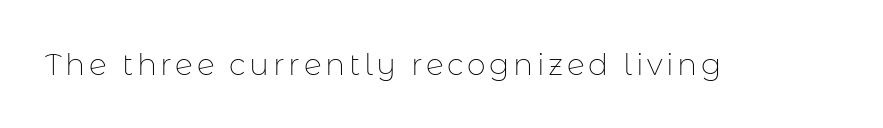
The image shows 30 px thin sans-serif type, upright; set not underlined; low stroke contrast and a medium x-height.
